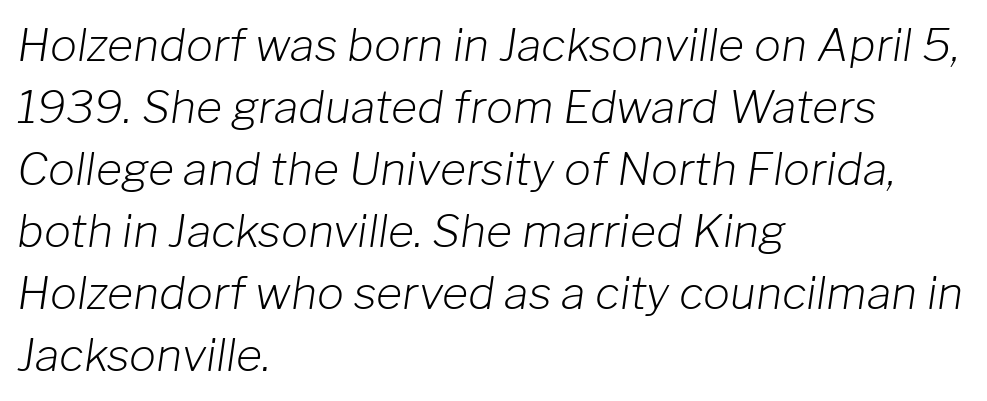
The image shows 45 px light type, italic (leaning right); set left-aligned, normal line spacing (1.38x), normal letter spacing, not underlined; low stroke contrast and a medium x-height.
